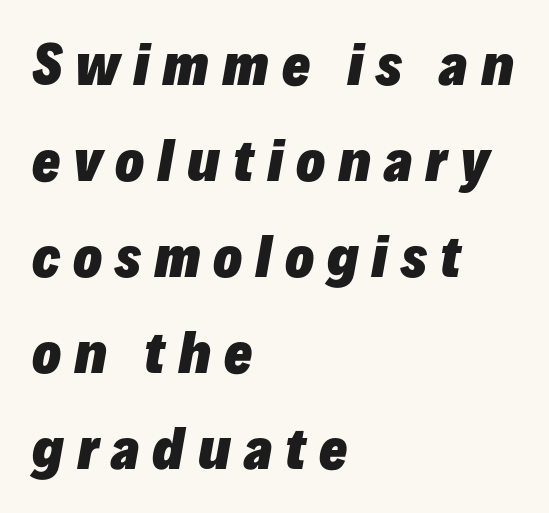
{"italic": "yes", "lean": "right", "slant_degrees": 10, "bold": "yes", "weight": "heavy", "width": "normal", "stroke_contrast": "low", "x_height": "medium", "monospaced": "no", "underline": "no", "align": "left", "line_spacing_ratio": 1.81, "letter_spacing": "wide", "letter_spacing_em": 0.24, "glyph_px": 53}
